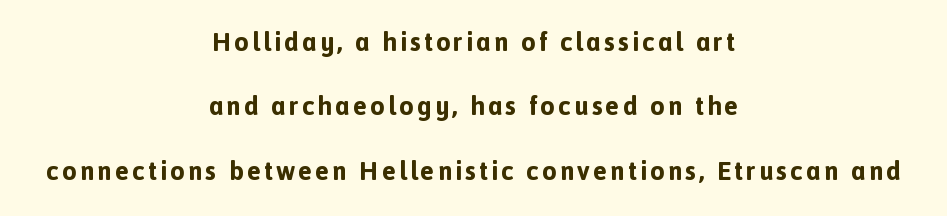
{"italic": "no", "bold": "yes", "underline": "no", "align": "center", "line_spacing": "loose", "line_spacing_ratio": 2.48, "glyph_px": 26}
